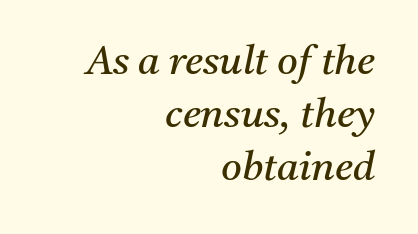
Q: Is the text bold? A: No.
Q: Is the text italic (slanted)? A: Yes, it leans right by about 11 degrees.
Q: Is the typeface a serif or a sans-serif typeface? A: Serif.
Q: Is the text underlined? A: No.
Q: How is the paragraph aligned? A: Right-aligned.
Q: Is the spacing between letters normal or unusually wide? A: Normal.
Q: Is the spacing between lines tight, normal or loose? A: Normal.
Q: Width (condensed, normal, or wide)? A: Normal.
Q: Stroke contrast? A: Medium.
Q: x-height? A: Medium.
Q: Monospaced? A: No.
